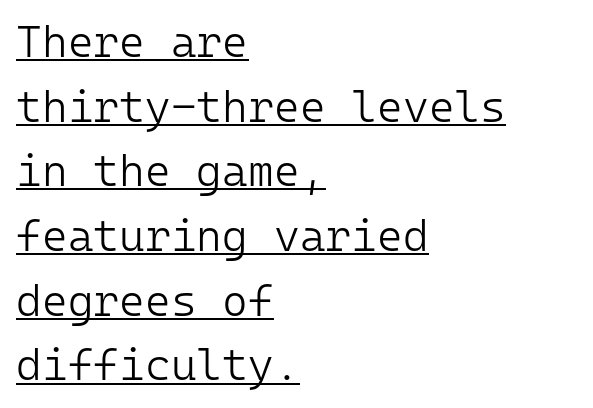
Q: Is the text bold? A: No.
Q: Is the text italic (slanted)? A: No, it is upright.
Q: Is the typeface a serif or a sans-serif typeface? A: Sans-serif.
Q: Is the text underlined? A: Yes.
Q: How is the paragraph aligned? A: Left-aligned.
Q: Is the spacing between letters normal or unusually wide? A: Normal.
Q: Is the spacing between lines tight, normal or loose? A: Normal.
Q: Width (condensed, normal, or wide)? A: Normal.
Q: Stroke contrast? A: Low.
Q: x-height? A: Medium.
Q: Monospaced? A: Yes.
